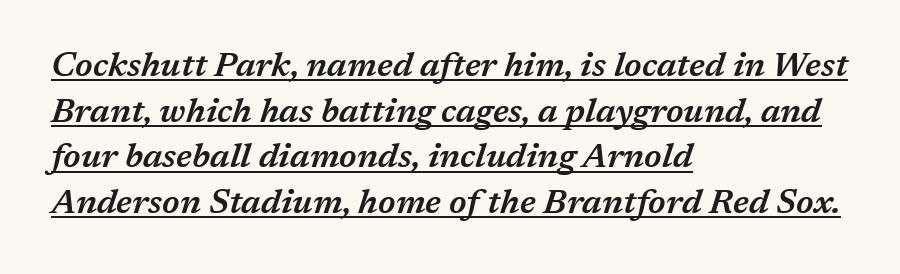
Q: Is the text bold? A: Semi-bold.
Q: Is the text italic (slanted)? A: Yes, it leans right by about 17 degrees.
Q: Is the text underlined? A: Yes.
Q: How is the paragraph aligned? A: Left-aligned.
Q: Is the spacing between letters normal or unusually wide? A: Normal.
Q: Is the spacing between lines tight, normal or loose? A: Normal.
Q: Width (condensed, normal, or wide)? A: Normal.
Q: Stroke contrast? A: Medium.
Q: x-height? A: Medium.
Q: Monospaced? A: No.
